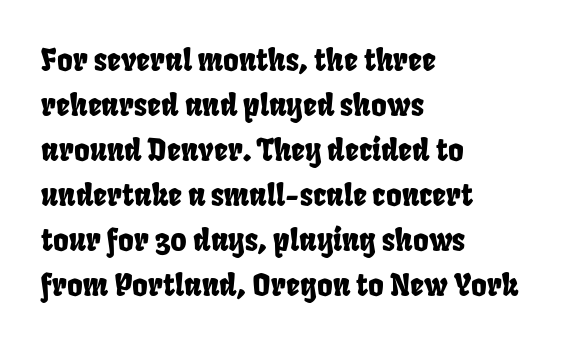
The passage shown is typeset with a sans-serif family. Where is the straight margin? On the left. Characters follow at the spacing the type designer built in. Here the designer chose a conventional face with non-uniform glyph widths.
